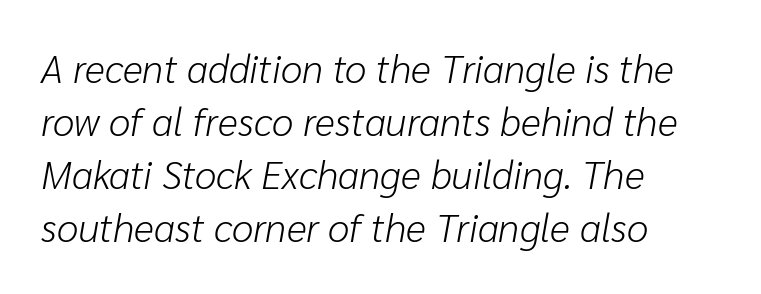
The image shows 39 px light type, italic (leaning right); set left-aligned, normal line spacing (1.36x), normal letter spacing, not underlined; low stroke contrast and a medium x-height.
